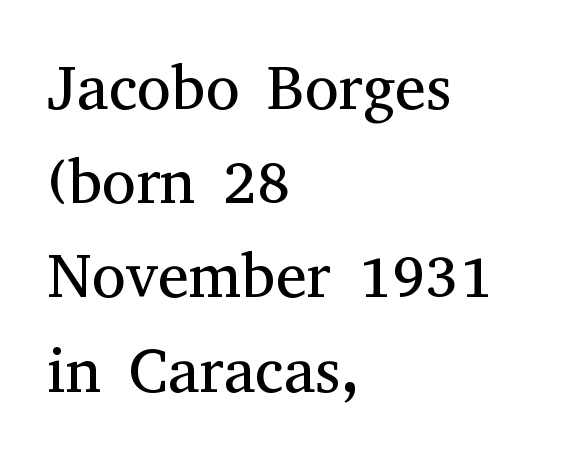
The image shows 62 px regular-weight serif type, upright; set left-aligned, normal line spacing (1.52x), normal letter spacing, not underlined; medium stroke contrast and a medium x-height.
